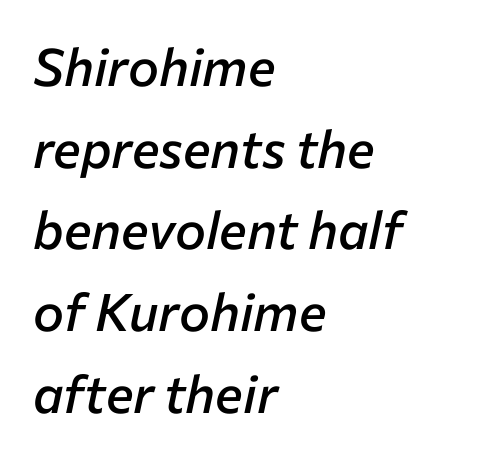
Q: Is the text bold? A: Semi-bold.
Q: Is the text italic (slanted)? A: Yes, it leans right by about 12 degrees.
Q: Is the text underlined? A: No.
Q: How is the paragraph aligned? A: Left-aligned.
Q: Is the spacing between letters normal or unusually wide? A: Normal.
Q: Is the spacing between lines tight, normal or loose? A: Normal.
Q: Width (condensed, normal, or wide)? A: Normal.
Q: Stroke contrast? A: Low.
Q: x-height? A: Medium.
Q: Monospaced? A: No.
